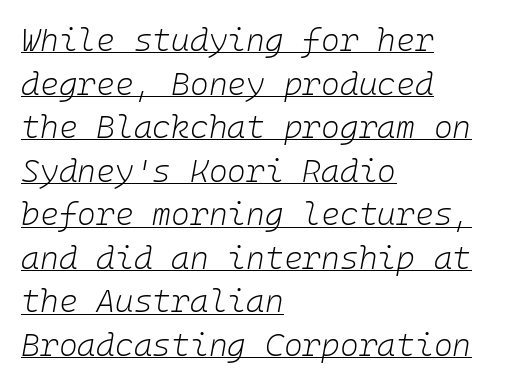
The image shows 32 px light type, italic (leaning right); set left-aligned, normal line spacing (1.36x), normal letter spacing, underlined; low stroke contrast and a medium x-height.
